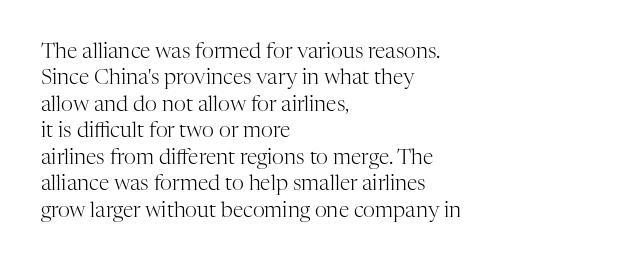
{"italic": "no", "bold": "no", "underline": "no", "align": "left", "line_spacing": "normal", "line_spacing_ratio": 1.26, "letter_spacing": "normal", "letter_spacing_em": 0.0, "glyph_px": 21}
